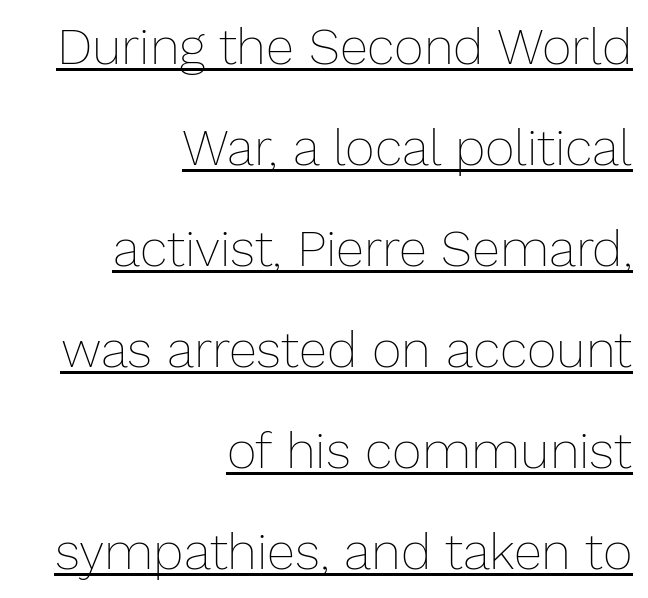
The passage is arranged like a letterhead date or caption credit — flush right. Looks like regular typesetting: each glyph gets only the width it needs. This sample uses plain, unmodified letter spacing. Interline gaps are noticeably wide in this sample. Italic: no, the glyphs are upright roman.
